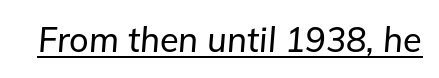
A rule runs beneath these lines of type. Compared with ordinary roman type, these characters are visibly tilted. Caption: standard tracking, unaltered. Note the varied advance widths — an 'i' is clearly narrower than an 'm'.
